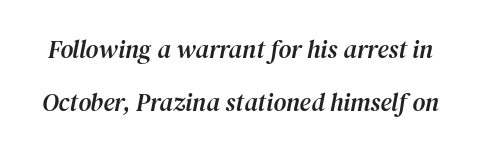
The foot of each line stays bare and open. Between one letter and the next there's only the usual sliver of space. Horizontal bands of white between lines are thick stripes. Looking at the ascenders, they clearly lean.
